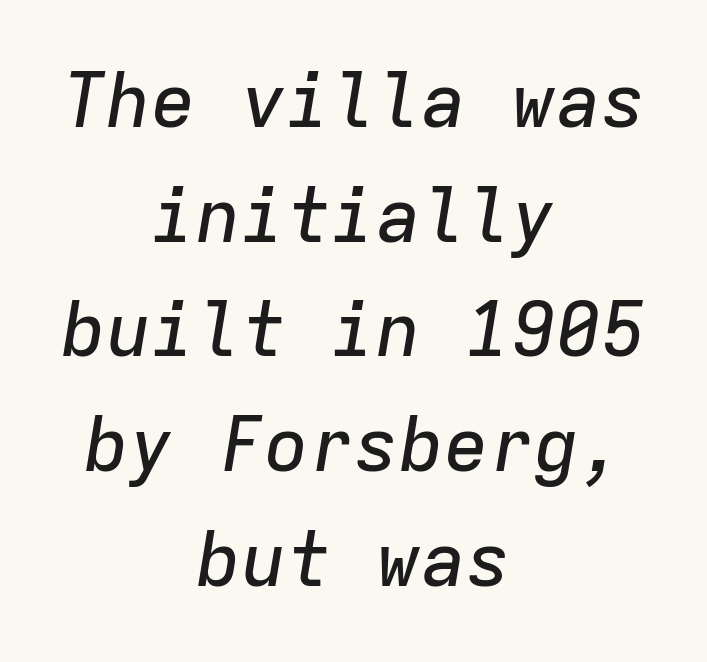
The image shows 75 px text type, italic (leaning right), monospaced; set centered, normal line spacing (1.53x), normal letter spacing, not underlined; low stroke contrast and a medium x-height.
